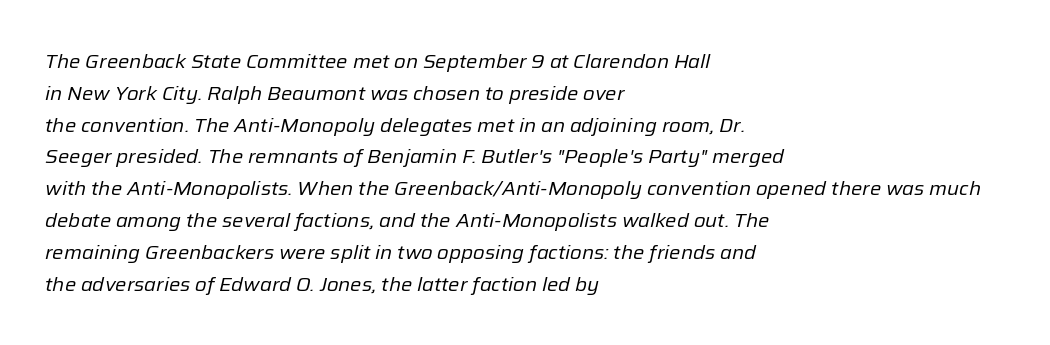
{"italic": "yes", "lean": "right", "slant_degrees": 12, "bold": "no", "underline": "no", "align": "left", "line_spacing": "normal", "line_spacing_ratio": 1.59, "letter_spacing": "normal", "letter_spacing_em": 0.0, "glyph_px": 20}
